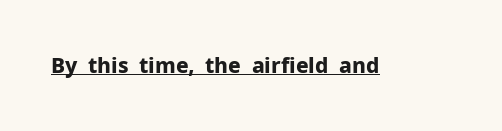
{"italic": "no", "bold": "yes", "underline": "yes", "letter_spacing": "normal", "letter_spacing_em": 0.0, "glyph_px": 21}
